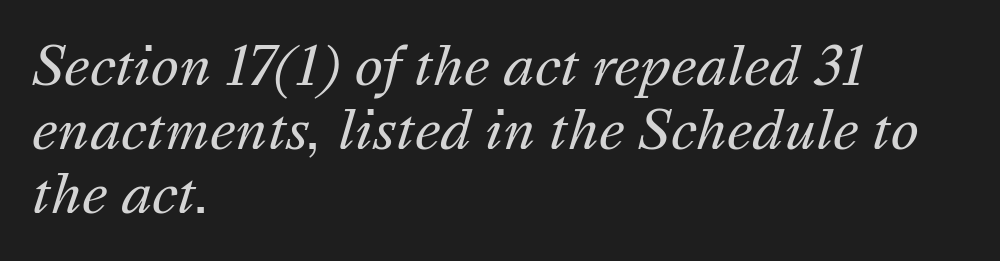
Q: Is the text bold? A: No.
Q: Is the text italic (slanted)? A: Yes, it leans right by about 16 degrees.
Q: Is the text underlined? A: No.
Q: How is the paragraph aligned? A: Left-aligned.
Q: Is the spacing between letters normal or unusually wide? A: Normal.
Q: Width (condensed, normal, or wide)? A: Normal.
Q: Stroke contrast? A: Medium.
Q: x-height? A: Medium.
Q: Monospaced? A: No.
